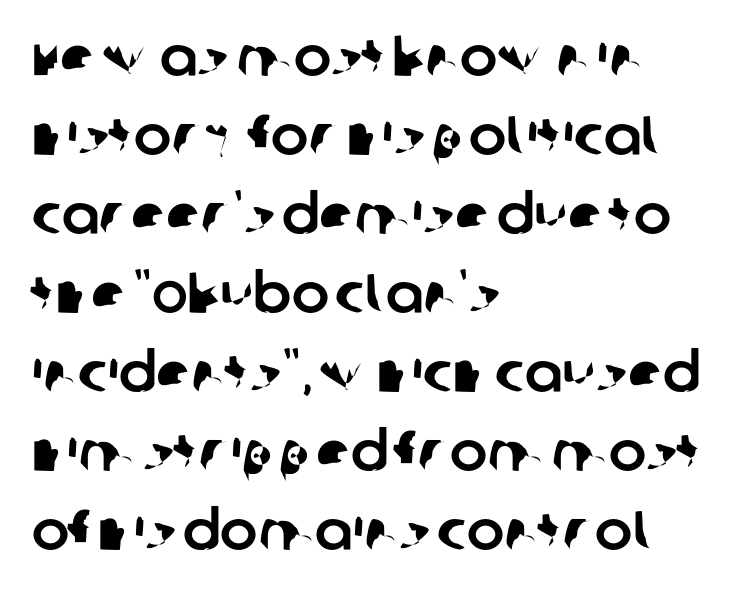
{"serif": "no", "width": "normal", "stroke_contrast": "low", "x_height": "large", "monospaced": "no", "underline": "no", "align": "left", "line_spacing": "normal", "line_spacing_ratio": 1.41, "letter_spacing": "normal", "letter_spacing_em": 0.0, "glyph_px": 56}
